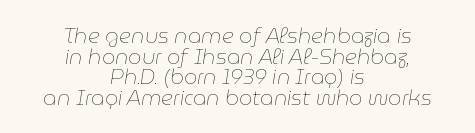
{"italic": "yes", "lean": "right", "slant_degrees": 9, "bold": "no", "underline": "no", "align": "center", "line_spacing": "tight", "line_spacing_ratio": 0.98, "letter_spacing": "normal", "letter_spacing_em": 0.0, "glyph_px": 21}
